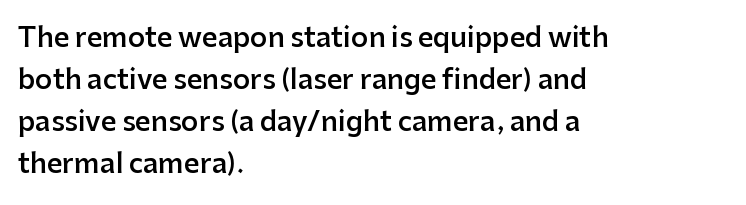
Has an underline been added? It has not. Look at the stroke-to-counter ratio: somewhat heavy, a semibold. Style check: upright. The letterforms sit shoulder to shoulder at normal distance. The paragraph has a hard left edge and a soft right edge.
